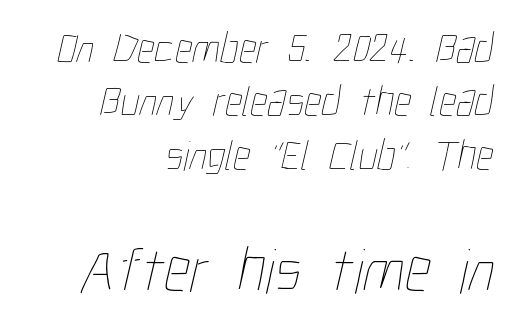
{"bold": "no", "weight": "thin", "width": "condensed", "stroke_contrast": "low", "x_height": "medium", "monospaced": "no", "underline": "no", "align": "right", "line_spacing_ratio": 1.24, "letter_spacing": "normal", "letter_spacing_em": 0.0, "larger_block": "second", "size_ratio": 1.49, "glyph_px": 64}
